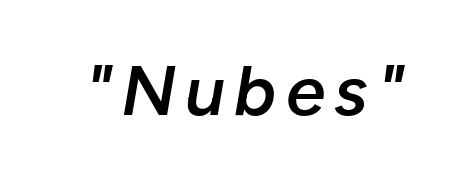
{"italic": "yes", "lean": "right", "slant_degrees": 10, "bold": "semi", "weight": "semibold", "width": "normal", "stroke_contrast": "low", "x_height": "medium", "monospaced": "no", "underline": "no", "glyph_px": 71}
